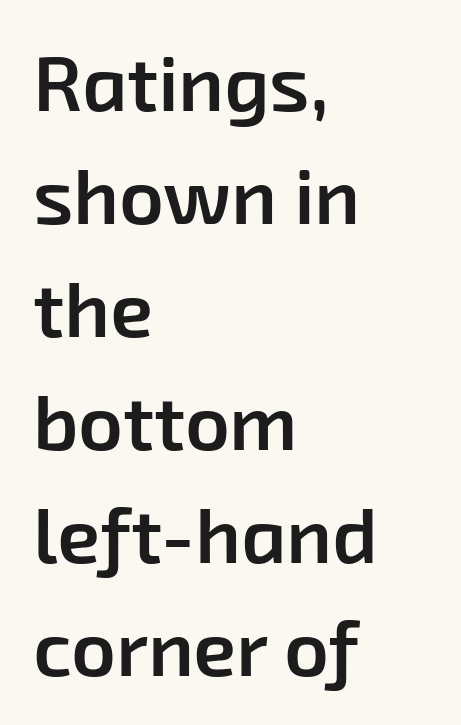
Q: Is the text bold? A: Semi-bold.
Q: Is the typeface a serif or a sans-serif typeface? A: Sans-serif.
Q: Is the text underlined? A: No.
Q: How is the paragraph aligned? A: Left-aligned.
Q: Is the spacing between letters normal or unusually wide? A: Normal.
Q: Is the spacing between lines tight, normal or loose? A: Normal.
Q: Width (condensed, normal, or wide)? A: Normal.
Q: Stroke contrast? A: Low.
Q: x-height? A: Medium.
Q: Monospaced? A: No.
